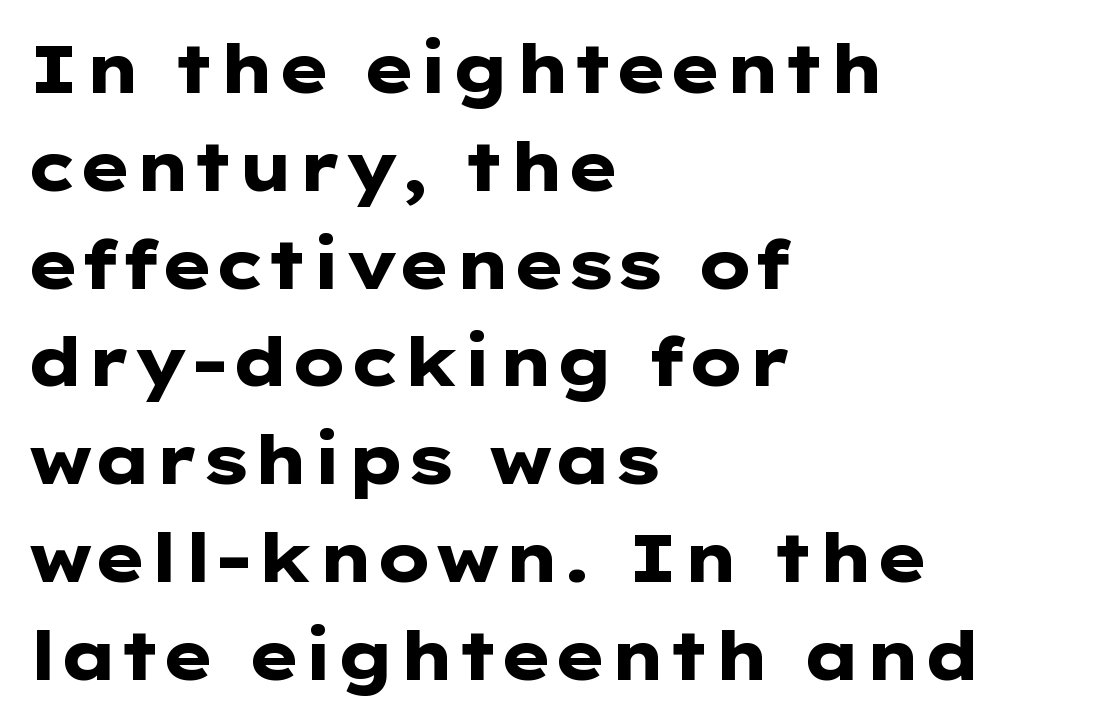
Q: Is the text bold? A: Yes.
Q: Is the text italic (slanted)? A: No, it is upright.
Q: Is the typeface a serif or a sans-serif typeface? A: Sans-serif.
Q: Is the text underlined? A: No.
Q: How is the paragraph aligned? A: Left-aligned.
Q: Is the spacing between letters normal or unusually wide? A: Normal.
Q: Is the spacing between lines tight, normal or loose? A: Normal.
Q: Width (condensed, normal, or wide)? A: Wide.
Q: Stroke contrast? A: Low.
Q: x-height? A: Medium.
Q: Monospaced? A: No.
